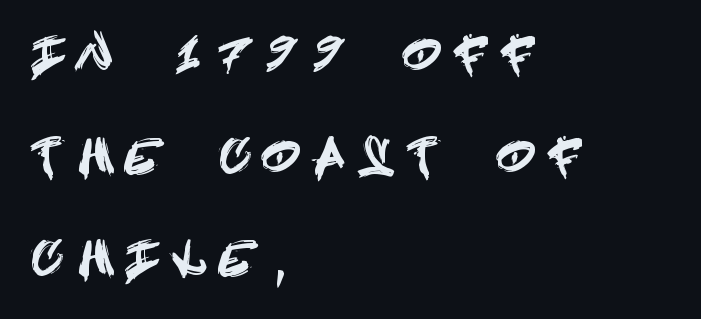
The image shows 47 px condensed sans-serif type; set left-aligned, loose line spacing (2.17x), unusually wide letter spacing (+0.44 em), not underlined; a large x-height.
